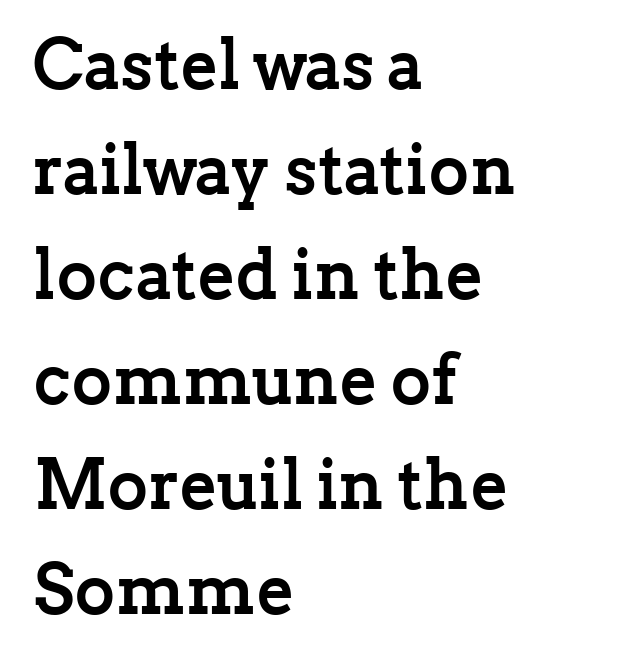
The passage shown is typed in a proportional face where columns would drift. Evenly set lines give the paragraph a standard silhouette. The letters carry serifs — small finishing strokes at the ends of their stems. Alignment: flush left.
